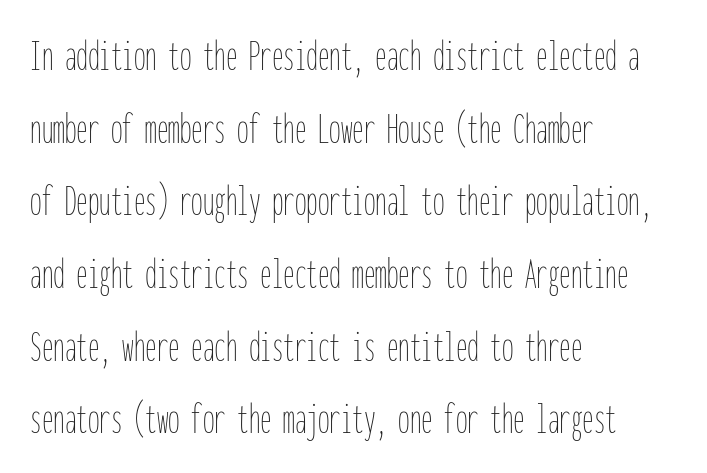
{"italic": "no", "bold": "no", "weight": "thin", "width": "condensed", "stroke_contrast": "low", "x_height": "medium", "monospaced": "yes", "underline": "no", "align": "left", "line_spacing": "normal", "line_spacing_ratio": 1.58, "letter_spacing": "normal", "letter_spacing_em": 0.0, "glyph_px": 46}
